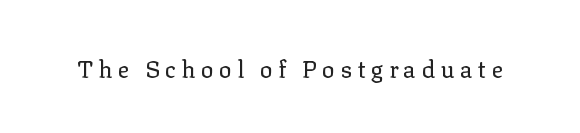
Stroke mass is kept to a normal reading level or below. The glyphs are unaccompanied by any horizontal stroke below them. Look at the tracking — it's clearly loosened, letters drifting apart. Every character sits straight up, as roman type does.
